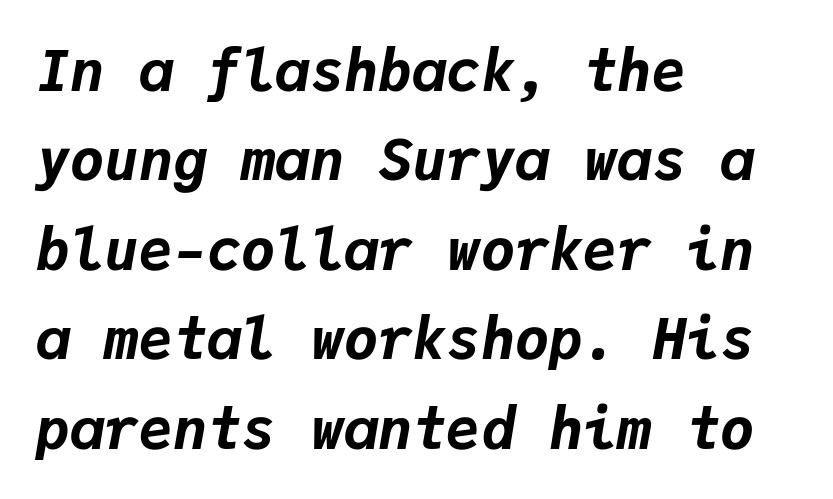
The image shows 57 px bold type, italic (leaning right), monospaced; set left-aligned, normal line spacing (1.57x), normal letter spacing, not underlined; low stroke contrast and a medium x-height.
